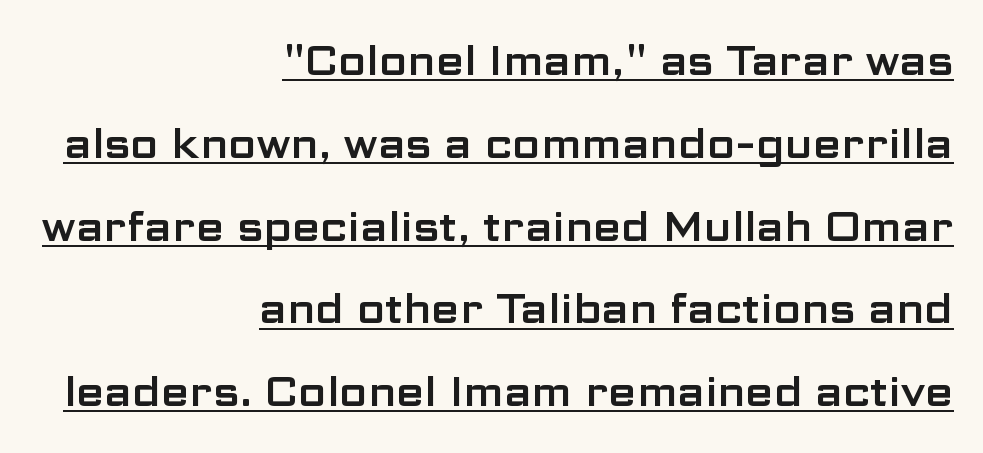
{"serif": "no", "italic": "no", "width": "wide", "stroke_contrast": "low", "x_height": "medium", "monospaced": "no", "underline": "yes", "align": "right", "line_spacing": "loose", "line_spacing_ratio": 2.02, "letter_spacing": "normal", "letter_spacing_em": 0.0, "glyph_px": 41}
